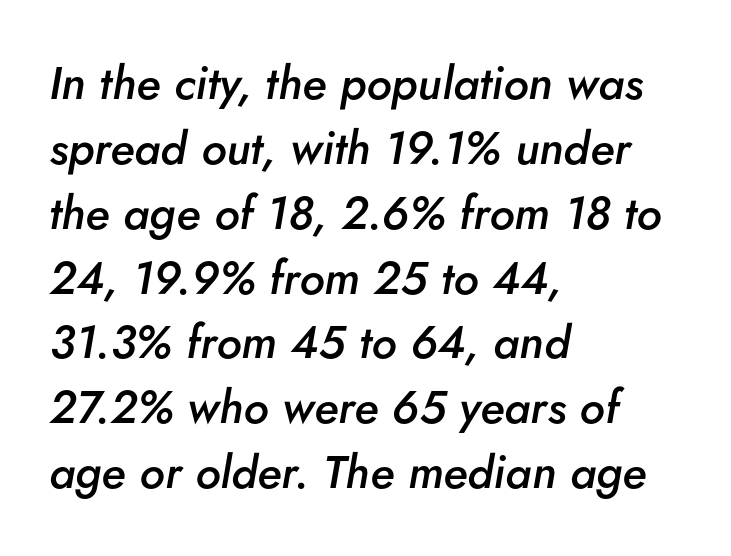
Q: Is the text bold? A: Semi-bold.
Q: Is the text italic (slanted)? A: Yes, it leans right by about 5 degrees.
Q: Is the text underlined? A: No.
Q: How is the paragraph aligned? A: Left-aligned.
Q: Is the spacing between letters normal or unusually wide? A: Normal.
Q: Is the spacing between lines tight, normal or loose? A: Normal.
Q: Width (condensed, normal, or wide)? A: Normal.
Q: Stroke contrast? A: Low.
Q: x-height? A: Small.
Q: Monospaced? A: No.
